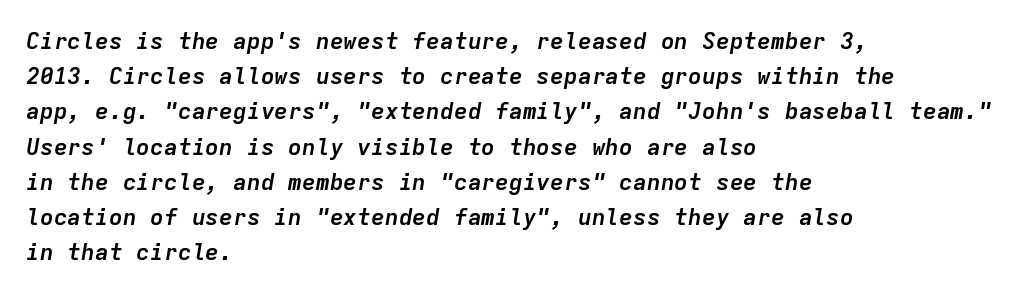
The line-height multiplier appears to be the usual default. Beneath every word, the page is bare. Slant detected: the letters are inclined. What weight is shown? A full bold with thick strokes. These lines keep a tight, regular rhythm from letter to letter.
